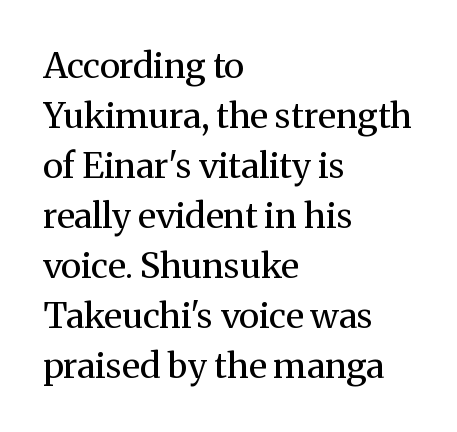
{"serif": "yes", "italic": "no", "bold": "no", "weight": "regular", "width": "normal", "stroke_contrast": "medium", "x_height": "medium", "monospaced": "no", "underline": "no", "align": "left", "line_spacing": "normal", "line_spacing_ratio": 1.43, "letter_spacing": "normal", "letter_spacing_em": 0.0, "glyph_px": 35}
